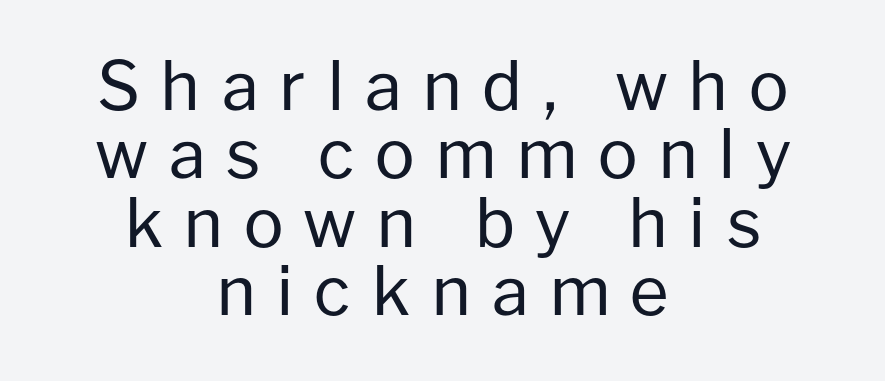
Q: Is the text bold? A: No.
Q: Is the text italic (slanted)? A: No, it is upright.
Q: Is the typeface a serif or a sans-serif typeface? A: Sans-serif.
Q: Is the text underlined? A: No.
Q: How is the paragraph aligned? A: Centered.
Q: Is the spacing between letters normal or unusually wide? A: Unusually wide.
Q: Is the spacing between lines tight, normal or loose? A: Tight.
Q: Width (condensed, normal, or wide)? A: Normal.
Q: Stroke contrast? A: Low.
Q: x-height? A: Medium.
Q: Monospaced? A: No.
